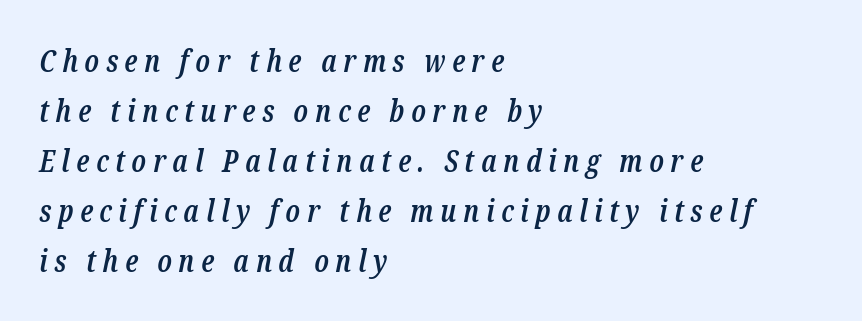
The image shows 30 px semibold, condensed serif type, italic (leaning right); set left-aligned, normal line spacing (1.67x), unusually wide letter spacing (+0.22 em), not underlined; low stroke contrast and a medium x-height.
